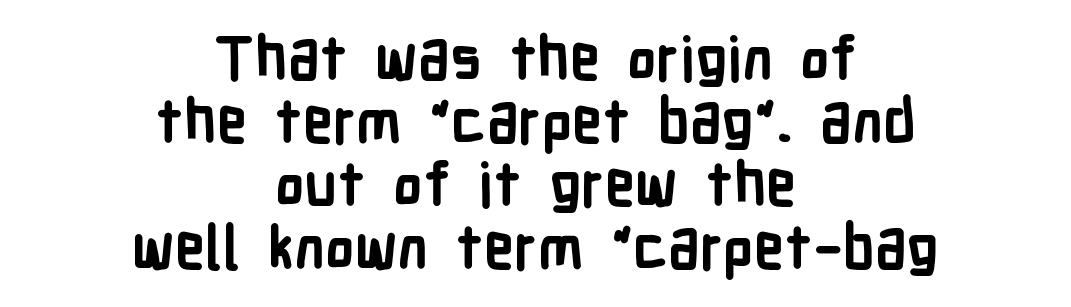
The image shows 60 px semibold, condensed sans-serif type, upright; set centered, tight line spacing (1.05x), normal letter spacing, not underlined; low stroke contrast and a medium x-height.
